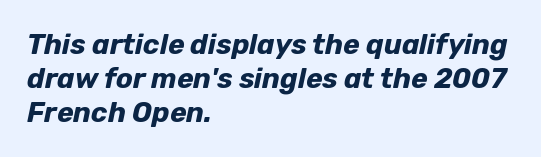
The image shows 28 px bold type, italic (leaning right); set left-aligned, line spacing 1.22x, normal letter spacing, not underlined; low stroke contrast and a medium x-height.
